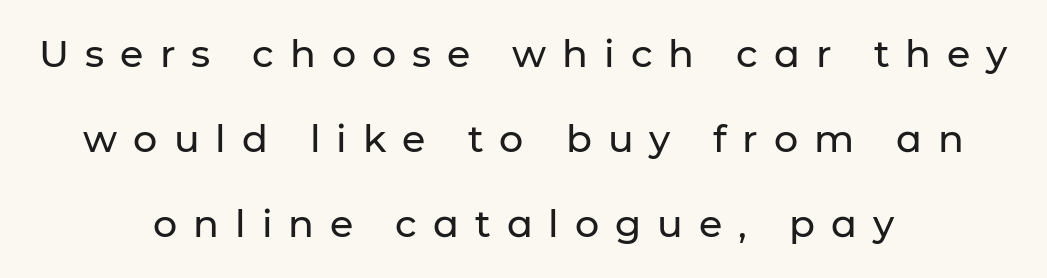
{"serif": "no", "italic": "no", "width": "normal", "stroke_contrast": "low", "x_height": "medium", "monospaced": "no", "underline": "no", "align": "center", "line_spacing": "loose", "line_spacing_ratio": 2.24, "letter_spacing": "wide", "letter_spacing_em": 0.42, "glyph_px": 38}
